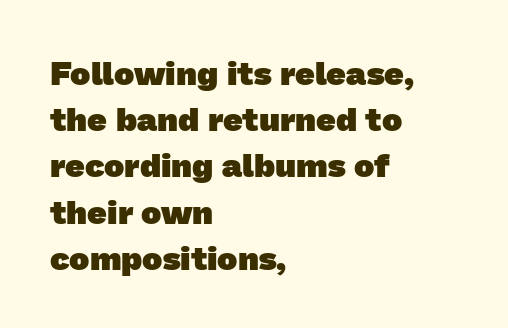
Q: Is the text bold? A: Yes.
Q: Is the typeface a serif or a sans-serif typeface? A: Sans-serif.
Q: Is the text underlined? A: No.
Q: How is the paragraph aligned? A: Left-aligned.
Q: Is the spacing between letters normal or unusually wide? A: Normal.
Q: Is the spacing between lines tight, normal or loose? A: Normal.
Q: Width (condensed, normal, or wide)? A: Normal.
Q: Stroke contrast? A: Low.
Q: x-height? A: Medium.
Q: Monospaced? A: No.
